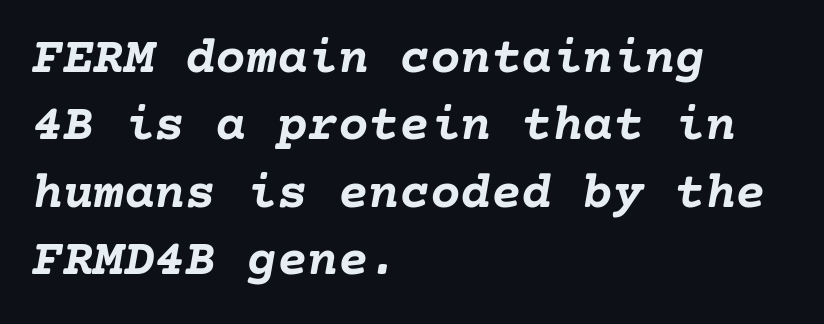
The space directly below the letters is spotless. Notice how thick the strokes are: this is what a full bold looks like. Does extra space separate the letters? No, they use regular spacing. Every character sits at an angle, as italics do.
